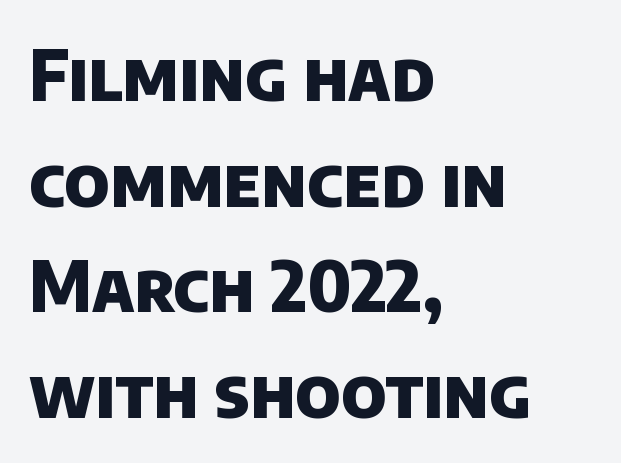
{"serif": "no", "bold": "yes", "weight": "heavy", "width": "normal", "stroke_contrast": "low", "x_height": "large", "monospaced": "no", "underline": "no", "align": "left", "line_spacing": "normal", "line_spacing_ratio": 1.53, "letter_spacing": "normal", "letter_spacing_em": 0.0, "glyph_px": 69}
